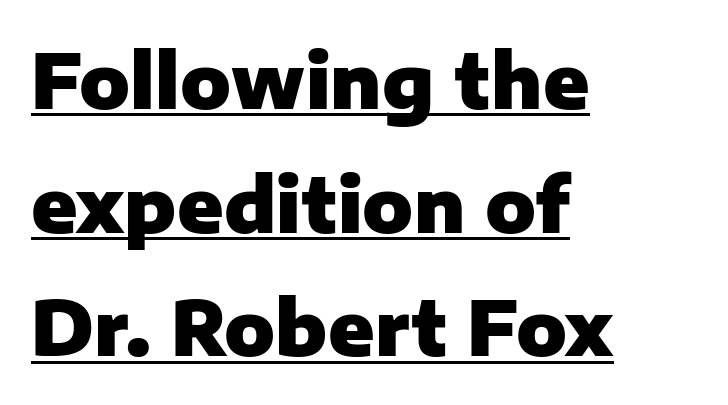
{"serif": "no", "italic": "no", "bold": "yes", "weight": "heavy", "width": "normal", "stroke_contrast": "low", "x_height": "medium", "monospaced": "no", "underline": "yes", "align": "left", "line_spacing": "normal", "line_spacing_ratio": 1.65, "letter_spacing": "normal", "letter_spacing_em": 0.0, "glyph_px": 75}
